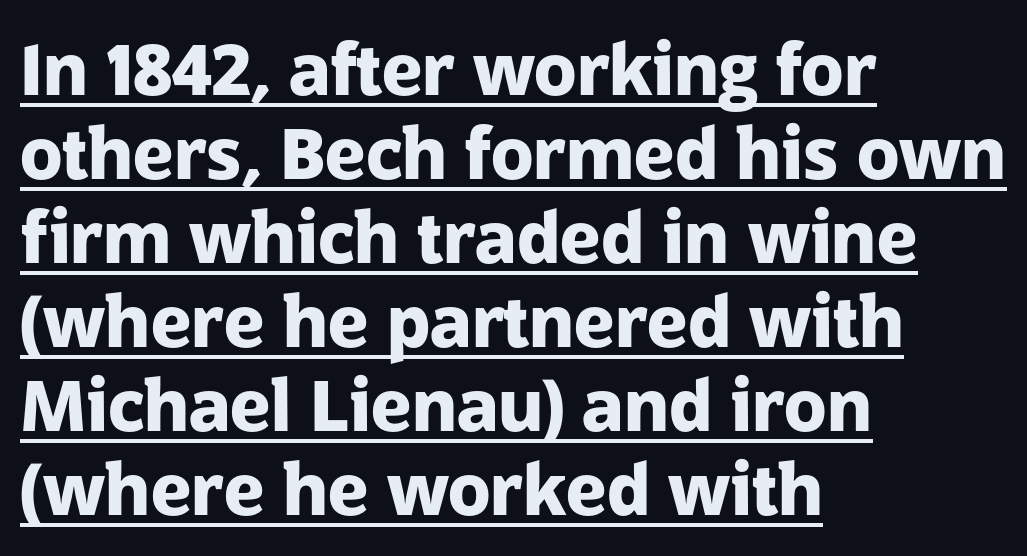
What decoration does the sample have? An underline. It's the straight-up-and-down kind of type. Nope, no serifs anywhere on these letters. Heft: maximum for text — a bold.
